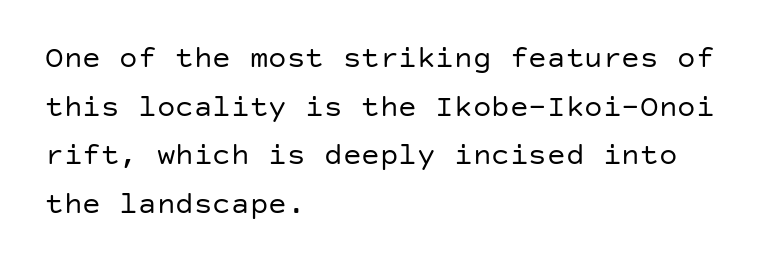
Q: Is the text bold? A: No.
Q: Is the text italic (slanted)? A: No, it is upright.
Q: Is the typeface a serif or a sans-serif typeface? A: Sans-serif.
Q: Is the text underlined? A: No.
Q: How is the paragraph aligned? A: Left-aligned.
Q: Is the spacing between letters normal or unusually wide? A: Normal.
Q: Is the spacing between lines tight, normal or loose? A: Normal.
Q: Width (condensed, normal, or wide)? A: Normal.
Q: Stroke contrast? A: Low.
Q: x-height? A: Large.
